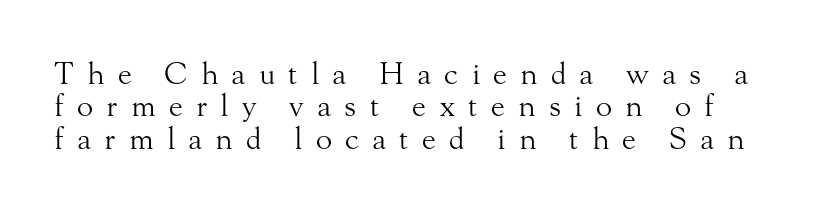
Q: Is the text bold? A: No.
Q: Is the text italic (slanted)? A: No, it is upright.
Q: Is the typeface a serif or a sans-serif typeface? A: Serif.
Q: Is the text underlined? A: No.
Q: Is the spacing between letters normal or unusually wide? A: Unusually wide.
Q: Is the spacing between lines tight, normal or loose? A: Tight.
Q: Width (condensed, normal, or wide)? A: Normal.
Q: Stroke contrast? A: Medium.
Q: x-height? A: Small.
Q: Monospaced? A: No.
